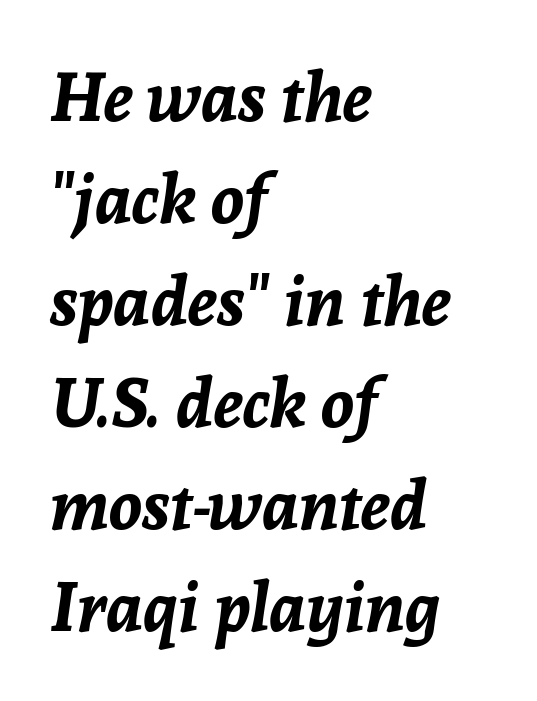
The image shows 68 px bold type, italic (leaning right); set left-aligned, normal line spacing (1.5x), normal letter spacing, not underlined; low stroke contrast and a medium x-height.
